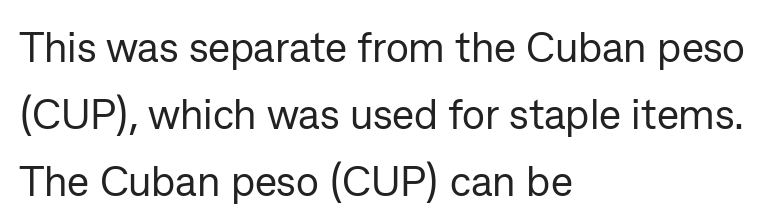
Are there feet on the stems? There aren't — it's a sans. The rendering anchors every line to the left-hand side. Default kerning and tracking; the words read as compact shapes. The baseline area is clear. The face used here is proportionally spaced, like ordinary book or web type.
